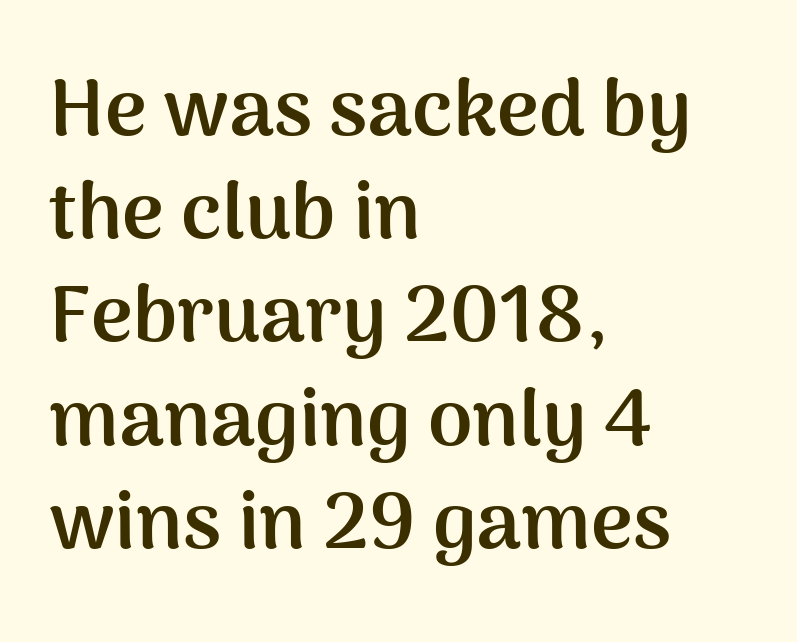
Q: Is the text bold? A: Yes.
Q: Is the text italic (slanted)? A: No, it is upright.
Q: Is the typeface a serif or a sans-serif typeface? A: Sans-serif.
Q: Is the text underlined? A: No.
Q: How is the paragraph aligned? A: Left-aligned.
Q: Is the spacing between letters normal or unusually wide? A: Normal.
Q: Is the spacing between lines tight, normal or loose? A: Normal.
Q: Width (condensed, normal, or wide)? A: Normal.
Q: Stroke contrast? A: Medium.
Q: x-height? A: Medium.
Q: Monospaced? A: No.
